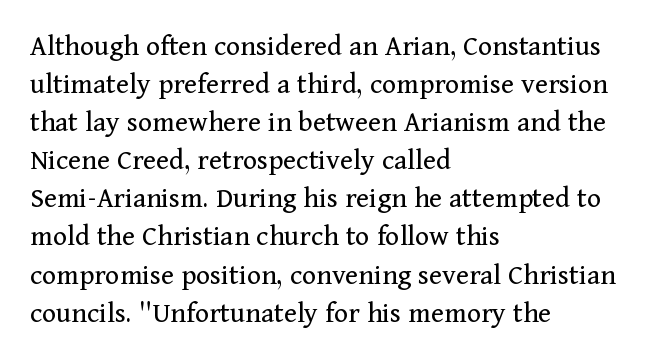
The face used here is seriffed, in the tradition of book romans. A classic flush-left, rag-right setting is used for this passage. Regular leading. Words float on clear page, feet unadorned.
